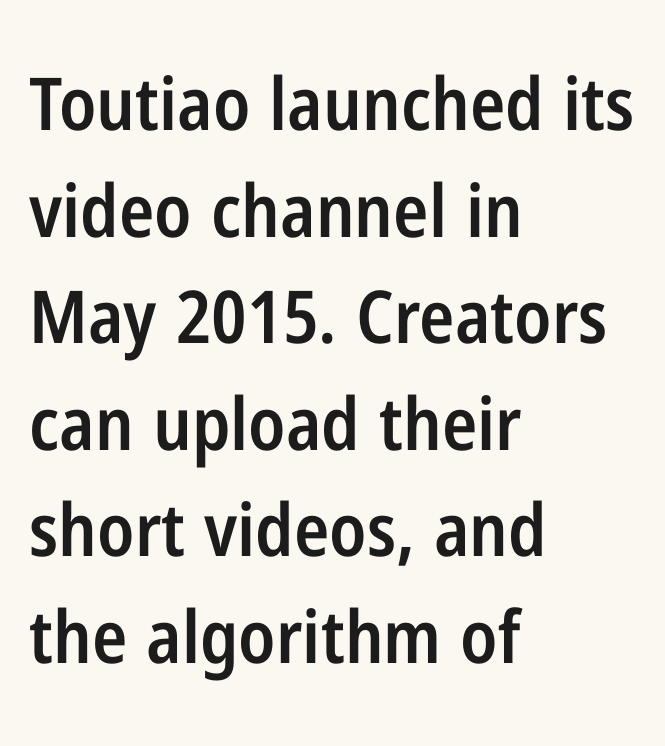
The image shows 73 px semibold, condensed sans-serif type, upright; set left-aligned, normal line spacing (1.46x), normal letter spacing, not underlined; low stroke contrast and a medium x-height.
